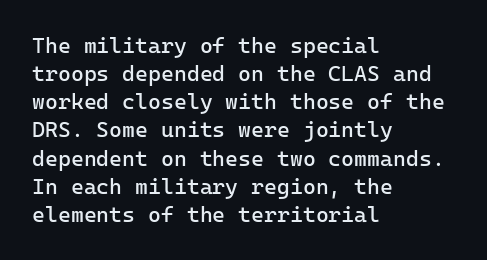
Normally led — the rows are evenly, conventionally spaced. Underlining? Definitely not there. The axis of the letterforms is exactly vertical. The passage is arranged the way most books set body copy — flush left. Default kerning and tracking; the words read as compact shapes.
